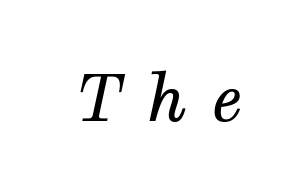
The image shows 65 px regular-weight serif type, italic (leaning right); set unusually wide letter spacing (+0.38 em), not underlined; medium stroke contrast and a medium x-height.
